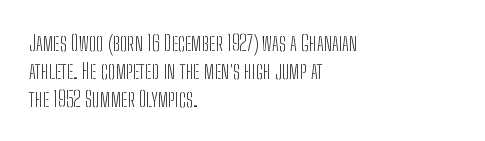
No extra ink here — the face is not bold. Students, observe: this is what conventionally led text looks like. Visually the block forms a straight wall on the left and a jagged coastline on the right. Clear beneath every line of the passage.
